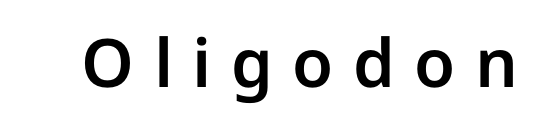
{"serif": "no", "italic": "no", "width": "normal", "stroke_contrast": "low", "x_height": "medium", "monospaced": "no", "underline": "no", "letter_spacing": "wide", "letter_spacing_em": 0.29, "glyph_px": 67}
